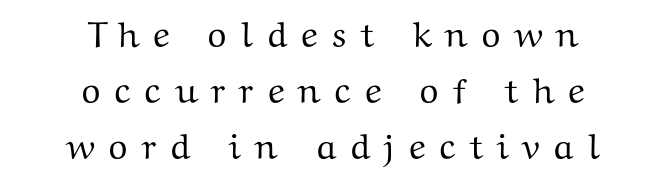
Reading down the column, the eye jumps a familiar distance to each next line. Plain, unruled lines of type. Honestly, the letter spacing is so wide it's the main thing you notice. In CSS terms this would be text-align: center. These lines were composed using upright roman letters. The rendering uses natural spacing where letterforms have individual widths.
